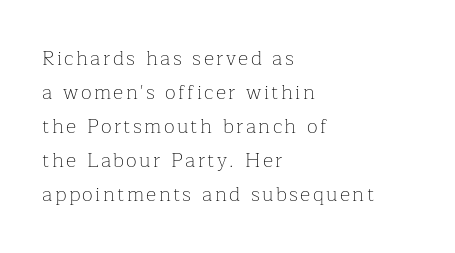
{"italic": "no", "bold": "no", "underline": "no", "align": "left", "line_spacing": "normal", "line_spacing_ratio": 1.7, "glyph_px": 20}
